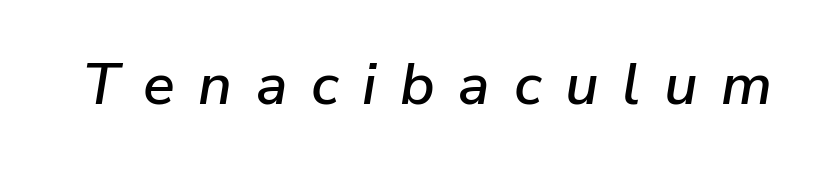
This rendering widens character spacing well past its baseline value. Each letter keeps its own natural width here, so spacing adapts to shape. Bare-footed words on every line. Slanted lettering throughout.
